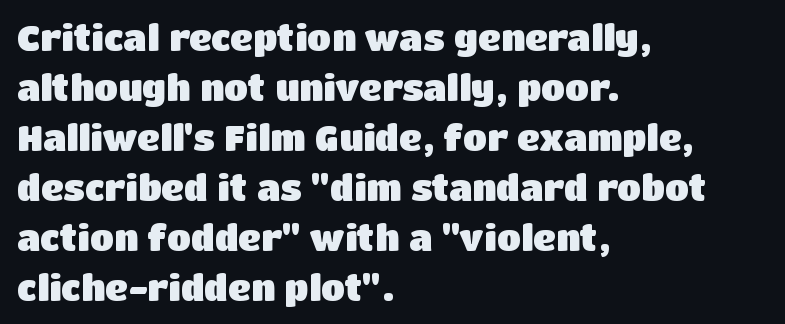
{"serif": "no", "italic": "no", "bold": "yes", "weight": "heavy", "width": "normal", "stroke_contrast": "low", "x_height": "large", "monospaced": "no", "underline": "no", "align": "left", "line_spacing": "normal", "line_spacing_ratio": 1.43, "letter_spacing": "normal", "letter_spacing_em": 0.0, "glyph_px": 35}
